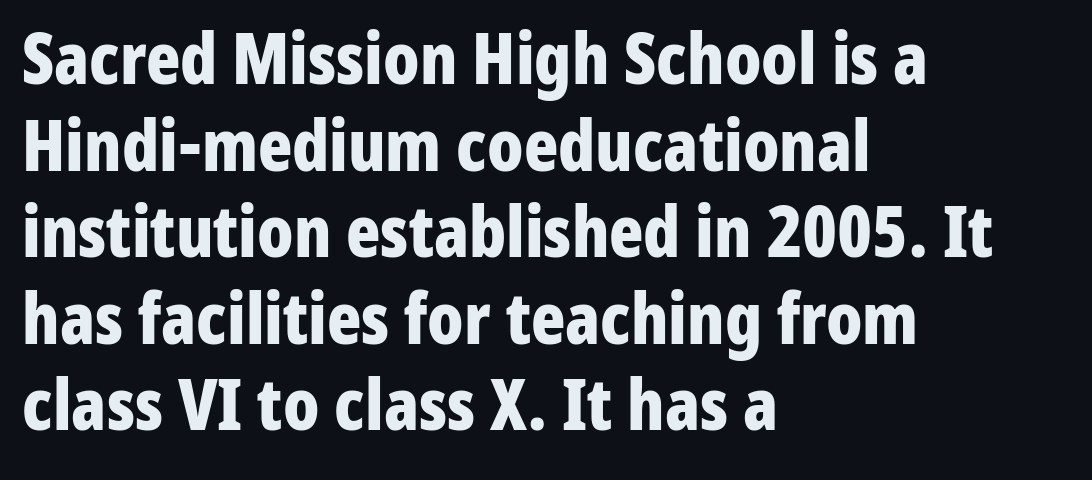
This is the regular roman posture of the typeface. Heavy, bold letterforms. The specimen omits any rule beneath the text block's lines. Note the varied advance widths — an 'i' is clearly narrower than an 'm'. A sans-serif font was chosen for this passage. This sample is left-justified, so line endings fall wherever the words run out.
